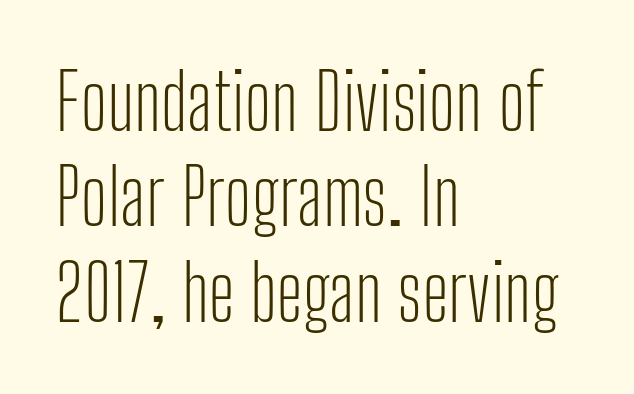
{"serif": "no", "italic": "no", "bold": "no", "weight": "light", "width": "condensed", "stroke_contrast": "low", "x_height": "medium", "monospaced": "no", "underline": "no", "align": "left", "line_spacing_ratio": 1.24, "letter_spacing": "normal", "letter_spacing_em": 0.0, "glyph_px": 77}
